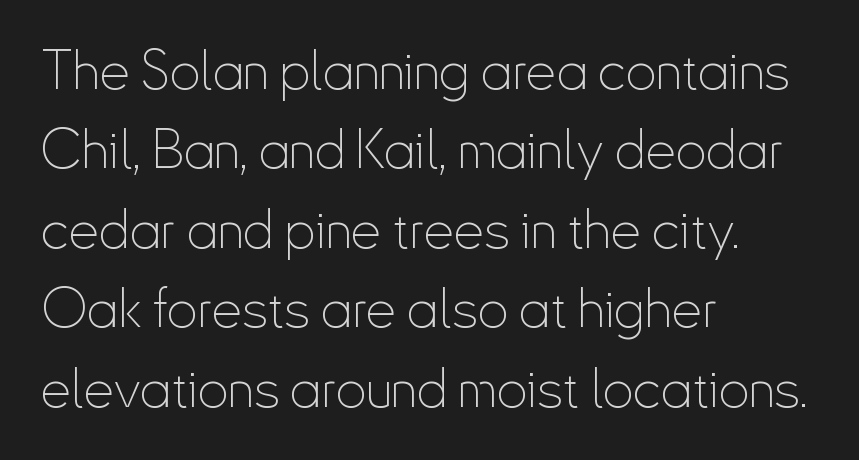
{"serif": "no", "italic": "no", "bold": "no", "weight": "thin", "width": "condensed", "stroke_contrast": "low", "x_height": "small", "monospaced": "no", "underline": "no", "align": "left", "line_spacing": "normal", "line_spacing_ratio": 1.47, "letter_spacing": "normal", "letter_spacing_em": 0.0, "glyph_px": 54}
